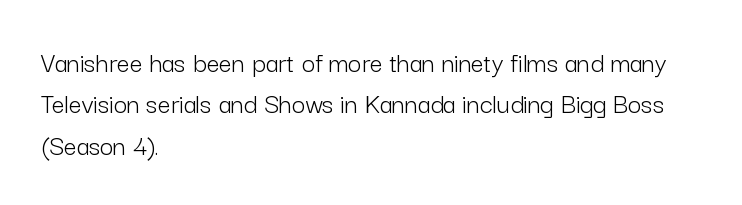
On a weight scale, this lands at 450 or below. The rendering uses natural spacing where letterforms have individual widths. Standard letterfit; no display-style spreading of the glyphs. Quick note: underline off. Tall strokes in this sample are plumb rather than angled.
